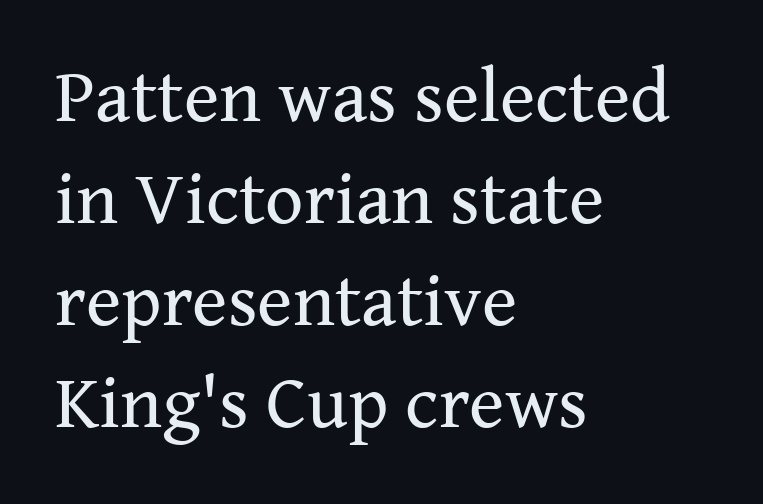
Q: Is the text bold? A: No.
Q: Is the text italic (slanted)? A: No, it is upright.
Q: Is the typeface a serif or a sans-serif typeface? A: Serif.
Q: Is the text underlined? A: No.
Q: How is the paragraph aligned? A: Left-aligned.
Q: Is the spacing between letters normal or unusually wide? A: Normal.
Q: Is the spacing between lines tight, normal or loose? A: Normal.
Q: Width (condensed, normal, or wide)? A: Normal.
Q: Stroke contrast? A: Medium.
Q: x-height? A: Medium.
Q: Monospaced? A: No.
